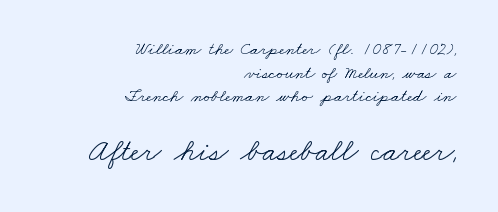
Check the space under the baseline: it is left empty. Caption: upper text group reduced, lower text group enlarged. Notice how the passage keeps a crisp vertical edge on the right only. The passage shown has conventional tracking throughout.
